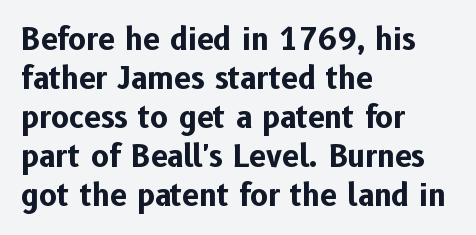
{"serif": "no", "italic": "no", "bold": "yes", "weight": "bold", "width": "normal", "stroke_contrast": "low", "x_height": "medium", "monospaced": "no", "underline": "no", "align": "left", "line_spacing": "normal", "line_spacing_ratio": 1.3, "letter_spacing": "normal", "letter_spacing_em": 0.0, "glyph_px": 30}
